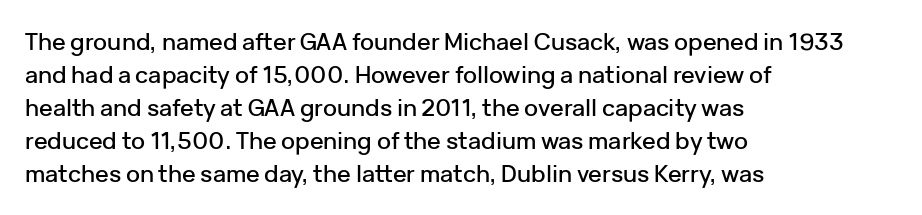
Q: Is the text italic (slanted)? A: No, it is upright.
Q: Is the text underlined? A: No.
Q: How is the paragraph aligned? A: Left-aligned.
Q: Is the spacing between letters normal or unusually wide? A: Normal.
Q: Is the spacing between lines tight, normal or loose? A: Normal.
